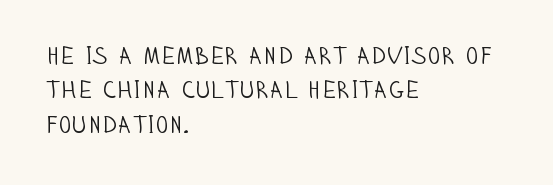
Q: Is the text bold? A: No.
Q: Is the text italic (slanted)? A: No, it is upright.
Q: Is the text underlined? A: No.
Q: How is the paragraph aligned? A: Left-aligned.
Q: Is the spacing between letters normal or unusually wide? A: Normal.
Q: Is the spacing between lines tight, normal or loose? A: Normal.
